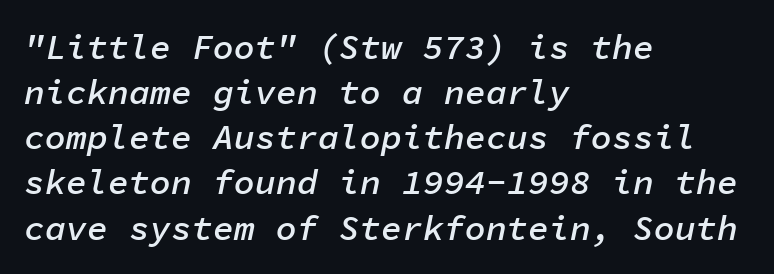
The image shows 35 px semibold type, italic (leaning right), monospaced; set left-aligned, normal line spacing (1.29x), normal letter spacing, not underlined; low stroke contrast and a medium x-height.
